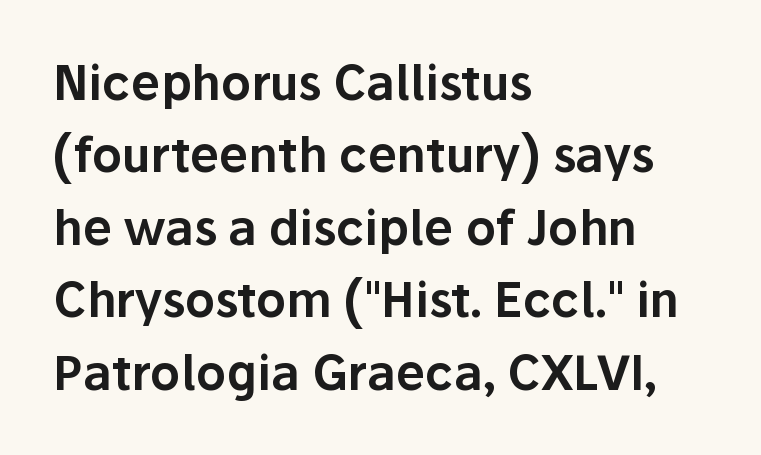
{"serif": "no", "italic": "no", "width": "normal", "stroke_contrast": "low", "x_height": "medium", "monospaced": "no", "underline": "no", "align": "left", "line_spacing": "normal", "line_spacing_ratio": 1.54, "letter_spacing": "normal", "letter_spacing_em": 0.0, "glyph_px": 47}
